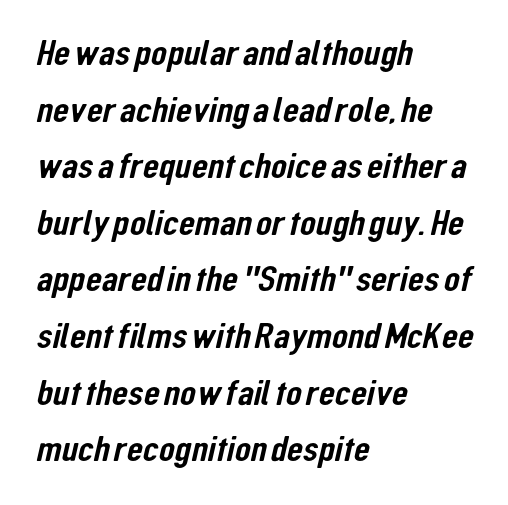
Q: Is the typeface a serif or a sans-serif typeface? A: Sans-serif.
Q: Is the text underlined? A: No.
Q: How is the paragraph aligned? A: Left-aligned.
Q: Is the spacing between letters normal or unusually wide? A: Normal.
Q: Is the spacing between lines tight, normal or loose? A: Normal.
Q: Width (condensed, normal, or wide)? A: Condensed.
Q: Stroke contrast? A: Low.
Q: x-height? A: Medium.
Q: Monospaced? A: No.
